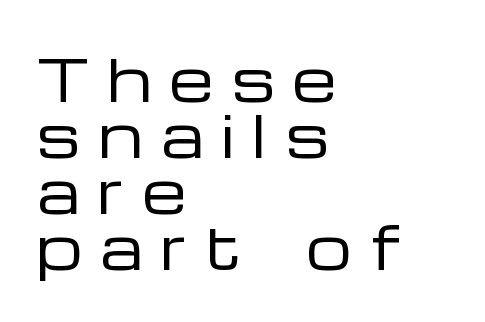
The image shows 57 px regular-weight, wide sans-serif type, upright; set left-aligned, tight line spacing (0.98x), unusually wide letter spacing (+0.31 em), not underlined; low stroke contrast and a medium x-height.
